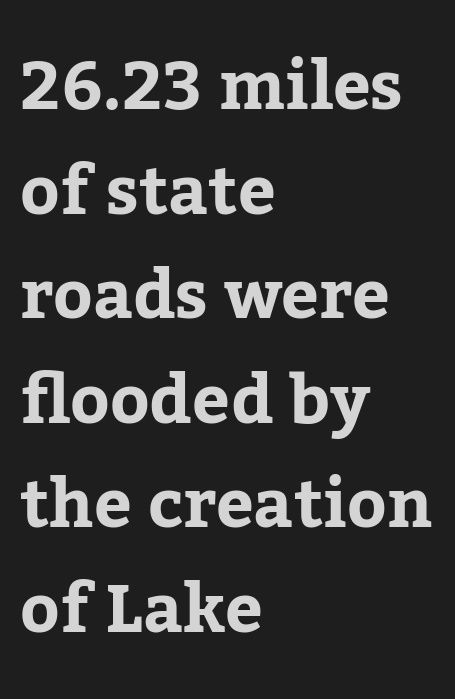
Q: Is the text italic (slanted)? A: No, it is upright.
Q: Is the typeface a serif or a sans-serif typeface? A: Serif.
Q: Is the text underlined? A: No.
Q: How is the paragraph aligned? A: Left-aligned.
Q: Is the spacing between letters normal or unusually wide? A: Normal.
Q: Is the spacing between lines tight, normal or loose? A: Normal.
Q: Width (condensed, normal, or wide)? A: Normal.
Q: Stroke contrast? A: Low.
Q: x-height? A: Medium.
Q: Monospaced? A: No.
